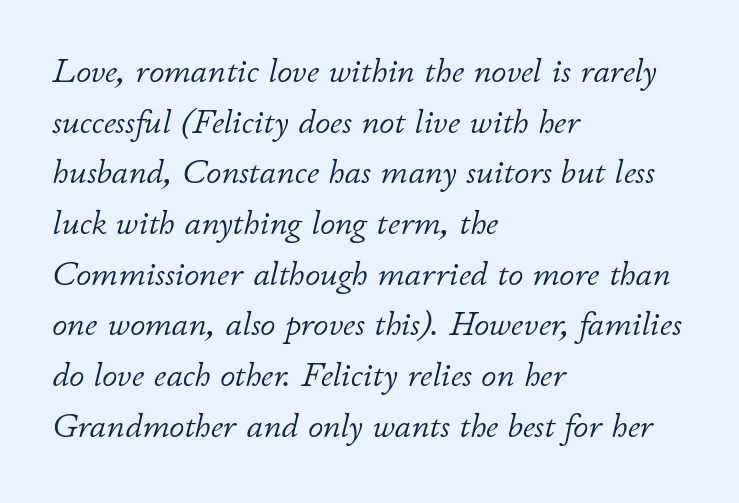
{"italic": "yes", "lean": "right", "slant_degrees": 11, "bold": "no", "weight": "light", "width": "normal", "stroke_contrast": "low", "x_height": "small", "monospaced": "no", "underline": "no", "align": "left", "line_spacing": "normal", "line_spacing_ratio": 1.49, "letter_spacing": "normal", "letter_spacing_em": 0.0, "glyph_px": 34}
